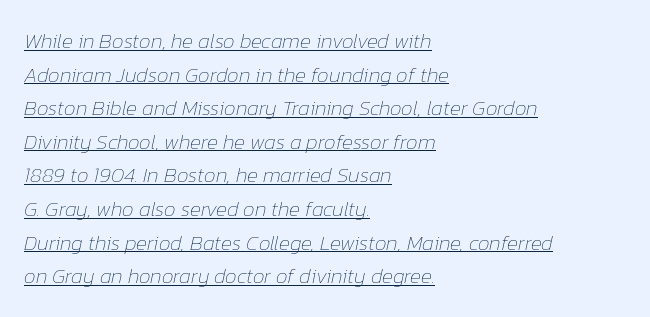
Q: Is the text bold? A: No.
Q: Is the text italic (slanted)? A: Yes, it leans right by about 12 degrees.
Q: Is the text underlined? A: Yes.
Q: How is the paragraph aligned? A: Left-aligned.
Q: Is the spacing between letters normal or unusually wide? A: Normal.
Q: Is the spacing between lines tight, normal or loose? A: Normal.
